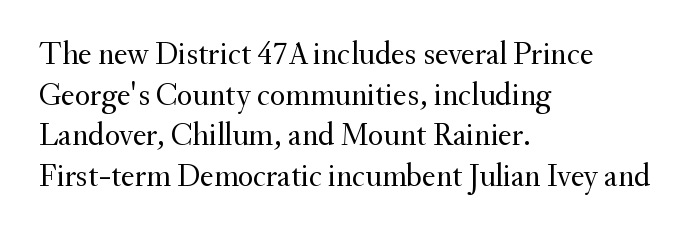
The image shows 32 px regular-weight serif type, upright; set left-aligned, normal line spacing (1.27x), normal letter spacing, not underlined; medium stroke contrast and a small x-height.
